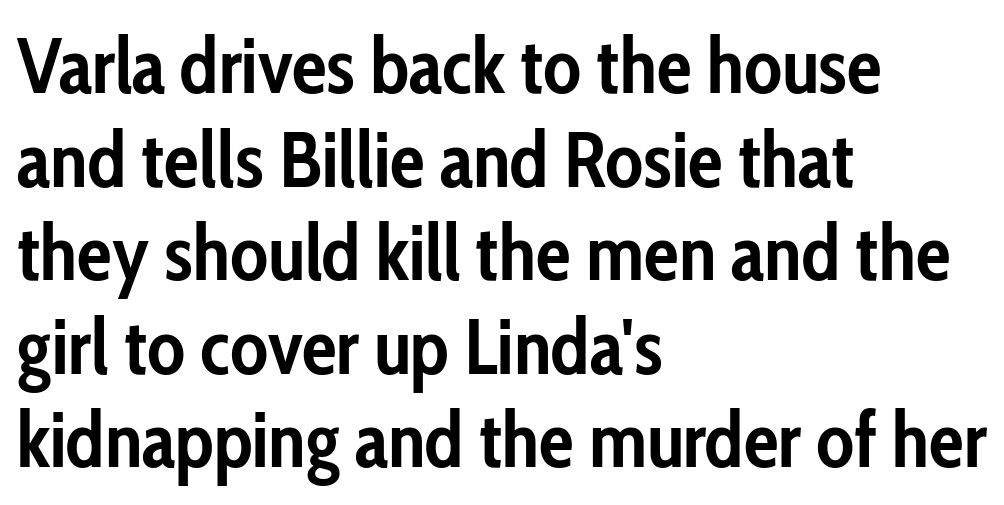
This sample has the flowing, uneven cadence of proportional lettering. The rag falls on the right side of this text block. The letters stand upright; this is a roman face. A typesetter would label this face a sans.
